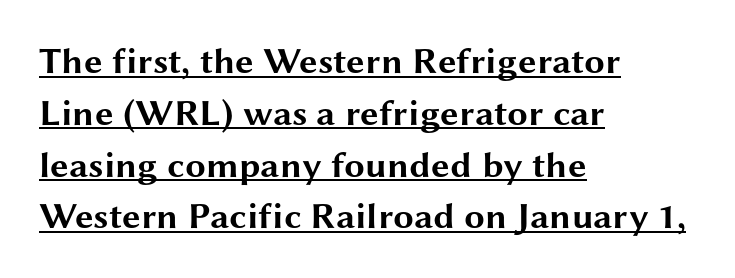
The image shows 37 px bold, wide sans-serif type, upright; set left-aligned, normal line spacing (1.4x), normal letter spacing, underlined; medium stroke contrast and a medium x-height.
